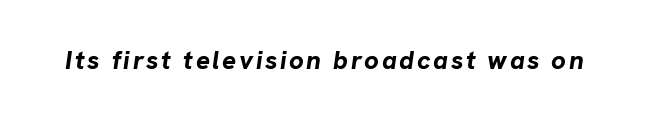
The image shows 26 px bold type, italic (leaning right); set not underlined.
